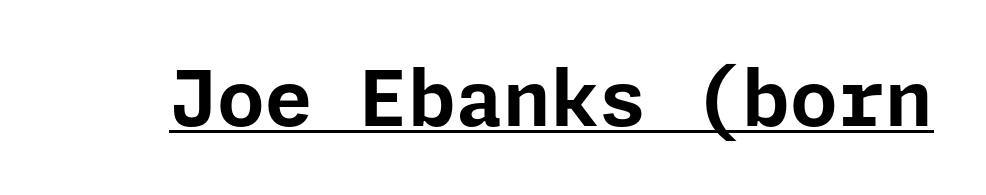
Q: Is the text bold? A: Yes.
Q: Is the text italic (slanted)? A: No, it is upright.
Q: Is the typeface a serif or a sans-serif typeface? A: Sans-serif.
Q: Is the text underlined? A: Yes.
Q: Is the spacing between letters normal or unusually wide? A: Normal.
Q: Width (condensed, normal, or wide)? A: Normal.
Q: Stroke contrast? A: Low.
Q: x-height? A: Medium.
